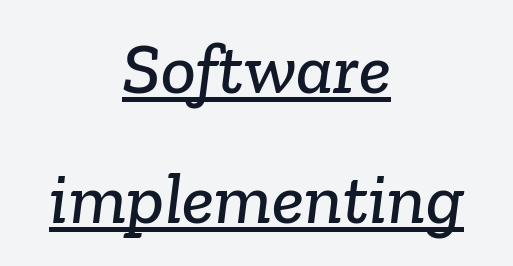
Q: Is the typeface a serif or a sans-serif typeface? A: Serif.
Q: Is the text underlined? A: Yes.
Q: How is the paragraph aligned? A: Centered.
Q: Is the spacing between letters normal or unusually wide? A: Normal.
Q: Width (condensed, normal, or wide)? A: Normal.
Q: Stroke contrast? A: Low.
Q: x-height? A: Medium.
Q: Monospaced? A: No.
